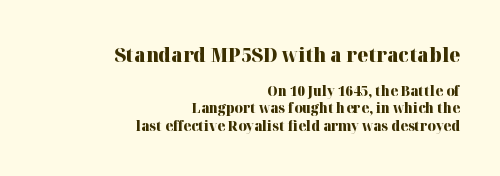
Q: Is the text bold? A: Yes.
Q: Is the text italic (slanted)? A: No, it is upright.
Q: Is the text underlined? A: No.
Q: How is the paragraph aligned? A: Right-aligned.
Q: Is the spacing between letters normal or unusually wide? A: Normal.
Q: Which block of text is set in a larger size, the first (top) or the second (bottom)? A: The first (top) one.
